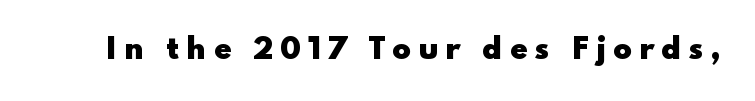
Posture: vertical. Descender tails drop into unmarked territory. Students, note that the glyphs here are deliberately spaced far apart. You could not count columns in this text — the font is proportionally spaced. This rendering employs a face without finishing strokes, i.e., a sans-serif.
